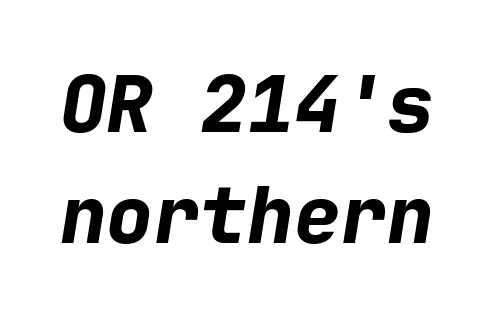
The face used here has a pronounced slope to its letters. In terms of leading, this rendering sits right in the middle. Stroke thickness is high; the sample reads as a true bold. Monospaced: the letters line up in strict vertical columns. Descenders hang freely into open space. No extra tracking has been applied to these lines.
